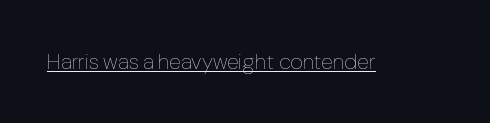
Q: Is the text bold? A: No.
Q: Is the text italic (slanted)? A: No, it is upright.
Q: Is the text underlined? A: Yes.
Q: Is the spacing between letters normal or unusually wide? A: Normal.
